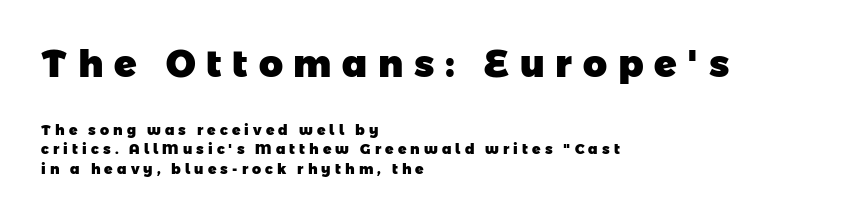
{"serif": "no", "bold": "yes", "weight": "heavy", "width": "normal", "stroke_contrast": "low", "x_height": "medium", "monospaced": "no", "underline": "no", "align": "left", "line_spacing": "normal", "line_spacing_ratio": 1.37, "letter_spacing": "wide", "letter_spacing_em": 0.29, "larger_block": "first", "size_ratio": 2.64, "glyph_px": 37}
